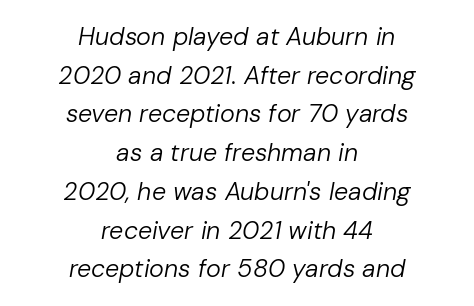
{"italic": "yes", "lean": "right", "slant_degrees": 10, "bold": "no", "underline": "no", "align": "center", "line_spacing": "normal", "line_spacing_ratio": 1.55, "letter_spacing": "normal", "letter_spacing_em": 0.0, "glyph_px": 25}
